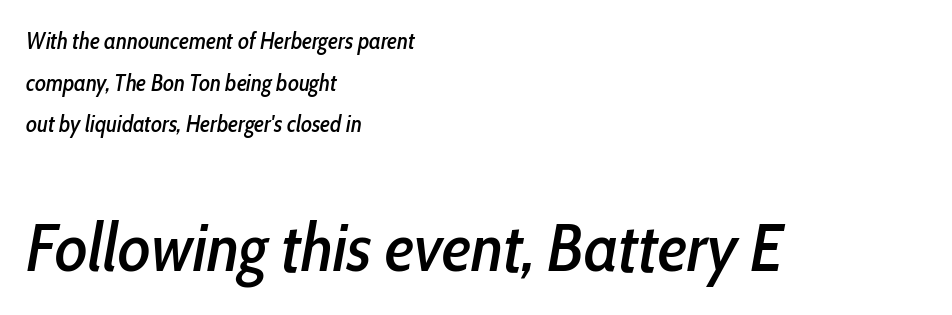
The compositor pushed each line to the left boundary. Does the lettering tilt? It does — this is italic. A typesetter would call this zero additional tracking. Quick note: underline off. Scale increases going downward across the two blocks. The face used here is proportionally spaced, like ordinary book or web type.
